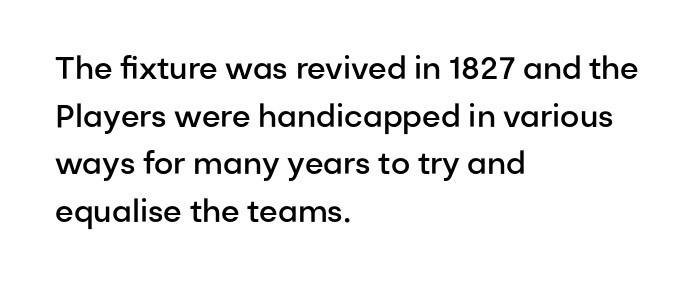
Q: Is the text bold? A: Semi-bold.
Q: Is the text italic (slanted)? A: No, it is upright.
Q: Is the typeface a serif or a sans-serif typeface? A: Sans-serif.
Q: Is the text underlined? A: No.
Q: How is the paragraph aligned? A: Left-aligned.
Q: Is the spacing between letters normal or unusually wide? A: Normal.
Q: Is the spacing between lines tight, normal or loose? A: Normal.
Q: Width (condensed, normal, or wide)? A: Normal.
Q: Stroke contrast? A: Low.
Q: x-height? A: Medium.
Q: Monospaced? A: No.
